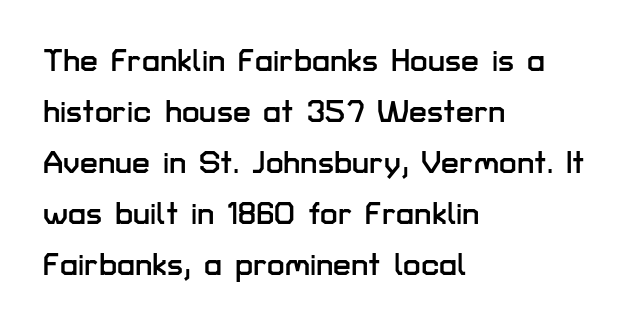
Vertical strokes here are truly vertical. Is this a fixed-width face? No — the glyphs have proportional, varying widths. The string is rendered with underlining switched off. Nothing unusual about the tracking: characters are spaced as the font intends. The setting favours the left margin, as ordinary paragraphs usually do.
